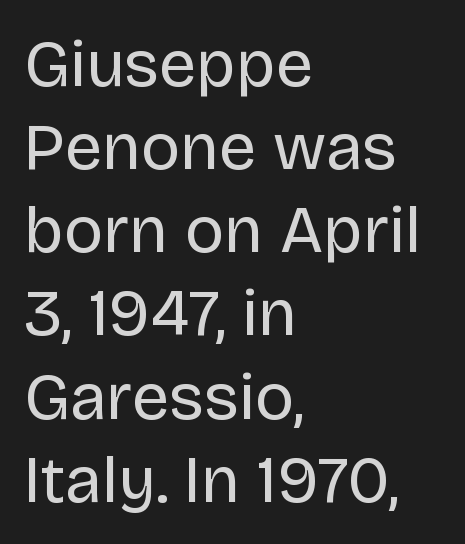
{"serif": "no", "italic": "no", "bold": "no", "weight": "regular", "width": "normal", "stroke_contrast": "low", "x_height": "large", "monospaced": "no", "underline": "no", "align": "left", "line_spacing": "normal", "line_spacing_ratio": 1.26, "letter_spacing": "normal", "letter_spacing_em": 0.0, "glyph_px": 66}
